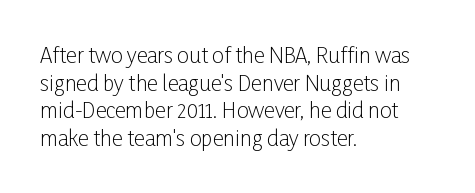
The image shows 21 px text type, upright; set left-aligned, normal line spacing (1.32x), normal letter spacing, not underlined.
